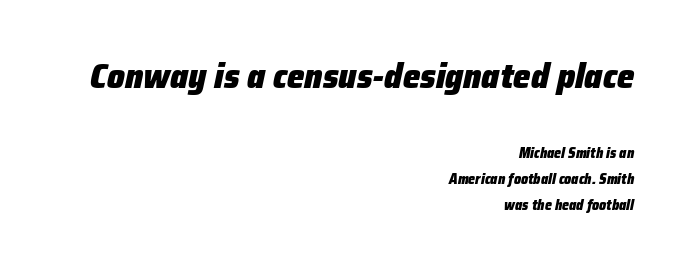
The image shows 35 px heavy type, italic (leaning right); set right-aligned, line spacing 1.88x, normal letter spacing, not underlined; the first (top) block is 2.5x larger; low stroke contrast and a medium x-height.
